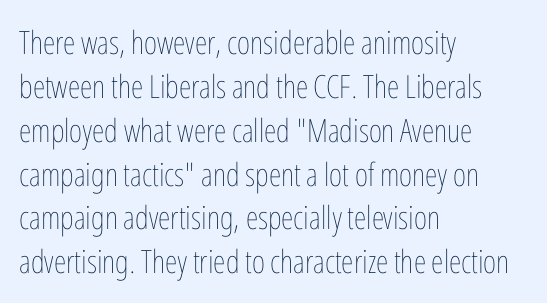
{"italic": "no", "bold": "no", "weight": "thin", "width": "condensed", "stroke_contrast": "low", "x_height": "medium", "monospaced": "no", "underline": "no", "align": "left", "line_spacing": "normal", "line_spacing_ratio": 1.37, "letter_spacing": "normal", "letter_spacing_em": 0.0, "glyph_px": 32}
